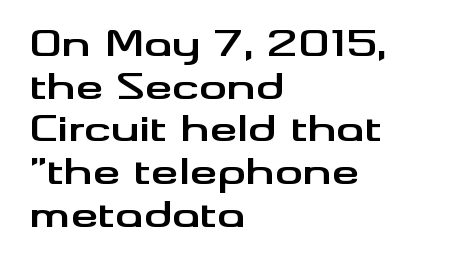
The image shows 35 px bold, wide sans-serif type, upright; set left-aligned, line spacing 1.22x, normal letter spacing, not underlined; medium stroke contrast and a small x-height.
